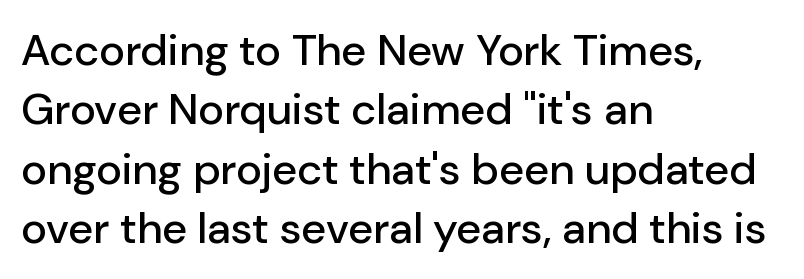
Default kerning and tracking; the words read as compact shapes. The characters display no serif detailing; their extremities are plain. Letters rest on an invisible, unmarked baseline. Line spacing here is normal.
